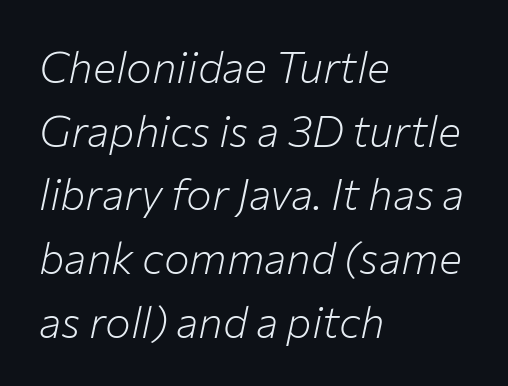
Q: Is the text bold? A: No.
Q: Is the text italic (slanted)? A: Yes, it leans right by about 12 degrees.
Q: Is the text underlined? A: No.
Q: How is the paragraph aligned? A: Left-aligned.
Q: Is the spacing between letters normal or unusually wide? A: Normal.
Q: Is the spacing between lines tight, normal or loose? A: Normal.
Q: Width (condensed, normal, or wide)? A: Normal.
Q: Stroke contrast? A: Low.
Q: x-height? A: Medium.
Q: Monospaced? A: No.
